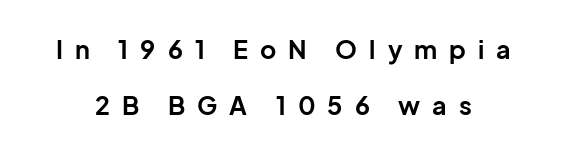
Q: Is the text bold? A: Yes.
Q: Is the text italic (slanted)? A: No, it is upright.
Q: Is the text underlined? A: No.
Q: Is the spacing between letters normal or unusually wide? A: Unusually wide.
Q: Is the spacing between lines tight, normal or loose? A: Loose.
